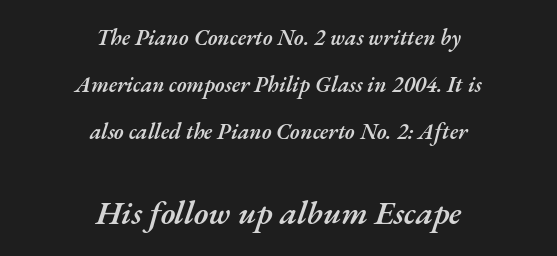
{"italic": "yes", "lean": "right", "slant_degrees": 17, "bold": "semi", "weight": "semibold", "width": "normal", "stroke_contrast": "medium", "x_height": "small", "monospaced": "no", "underline": "no", "align": "center", "line_spacing": "loose", "line_spacing_ratio": 2.14, "letter_spacing": "normal", "letter_spacing_em": 0.0, "larger_block": "second", "size_ratio": 1.5, "glyph_px": 33}
